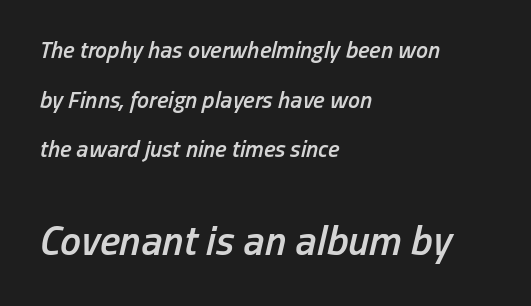
The image shows 42 px semibold, condensed type, italic (leaning right); set left-aligned, loose line spacing (2.07x), normal letter spacing, not underlined; the second (bottom) block is 1.75x larger; low stroke contrast and a medium x-height.
